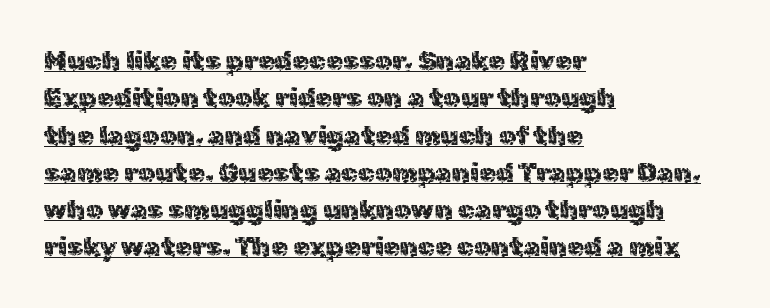
The image shows 27 px text type, upright; set left-aligned, normal line spacing (1.38x), normal letter spacing, underlined.
